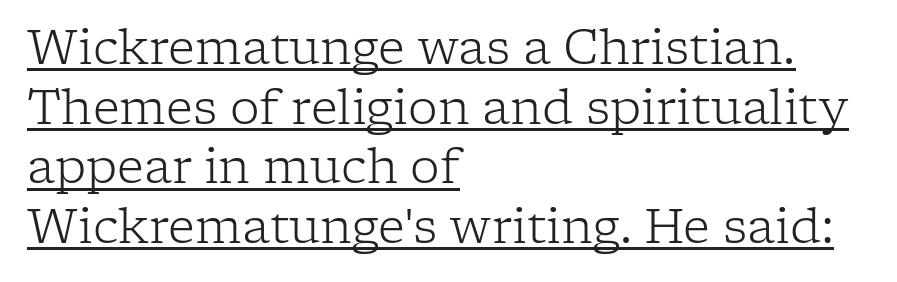
Q: Is the text bold? A: No.
Q: Is the text italic (slanted)? A: No, it is upright.
Q: Is the typeface a serif or a sans-serif typeface? A: Serif.
Q: Is the text underlined? A: Yes.
Q: How is the paragraph aligned? A: Left-aligned.
Q: Is the spacing between letters normal or unusually wide? A: Normal.
Q: Is the spacing between lines tight, normal or loose? A: Normal.
Q: Width (condensed, normal, or wide)? A: Normal.
Q: Stroke contrast? A: Low.
Q: x-height? A: Medium.
Q: Monospaced? A: No.
